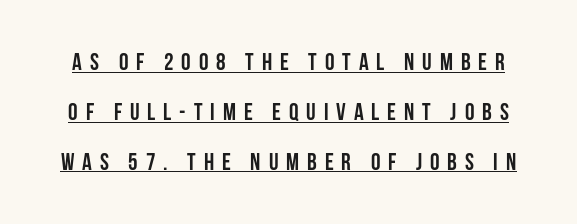
Q: Is the text bold? A: Yes.
Q: Is the text italic (slanted)? A: No, it is upright.
Q: Is the text underlined? A: Yes.
Q: Is the spacing between letters normal or unusually wide? A: Unusually wide.
Q: Is the spacing between lines tight, normal or loose? A: Loose.
